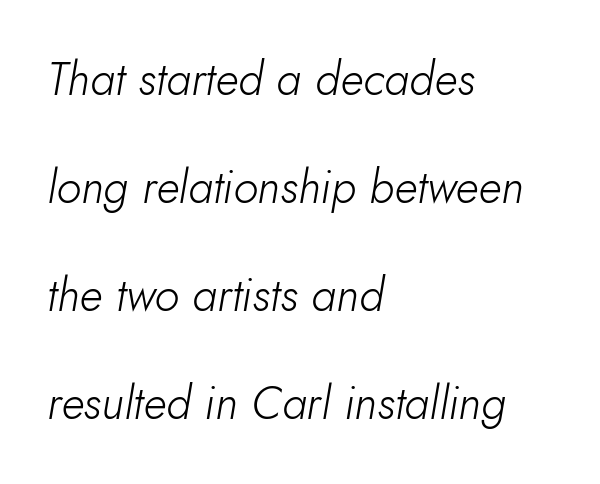
Is the letter spacing exaggerated? No — it looks like the ordinary default. The cut favours lightness, reaching ordinary text weight at its darkest. Layout note: lines flush left. You can tell it's italic because the verticals aren't actually vertical. Each row of text sits above clean, open space.
